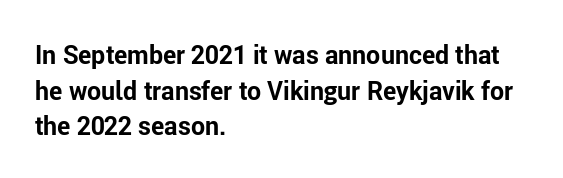
This rendering leaves character spacing at its baseline value. Any mark beneath the type? The region is blank. This is roman type, the default non-slanted kind. Pretty heavy lettering here — definitely bold. Notice how descenders clear the ascenders below comfortably — that's standard leading. All the whitespace from short lines collects on the right.
